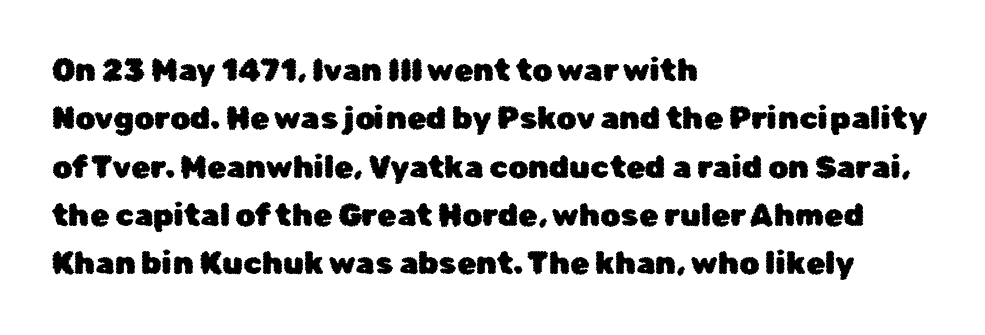
Q: Is the text italic (slanted)? A: No, it is upright.
Q: Is the typeface a serif or a sans-serif typeface? A: Sans-serif.
Q: Is the text underlined? A: No.
Q: How is the paragraph aligned? A: Left-aligned.
Q: Is the spacing between letters normal or unusually wide? A: Normal.
Q: Is the spacing between lines tight, normal or loose? A: Normal.
Q: Width (condensed, normal, or wide)? A: Normal.
Q: Stroke contrast? A: Low.
Q: x-height? A: Medium.
Q: Monospaced? A: No.
